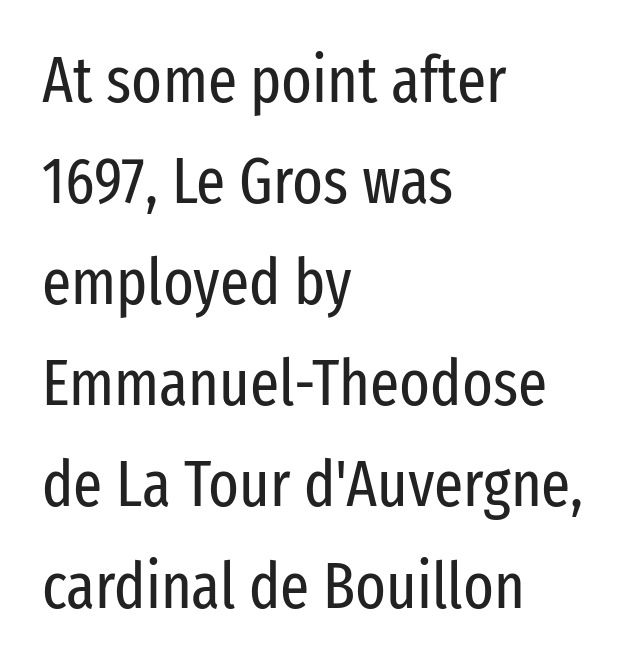
{"serif": "no", "italic": "no", "bold": "no", "weight": "regular", "width": "condensed", "stroke_contrast": "low", "x_height": "medium", "monospaced": "no", "underline": "no", "align": "left", "line_spacing": "normal", "line_spacing_ratio": 1.58, "letter_spacing": "normal", "letter_spacing_em": 0.0, "glyph_px": 64}
